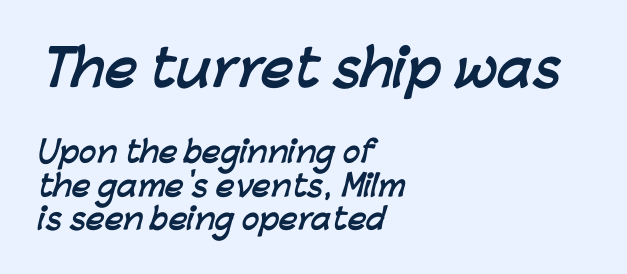
The image shows 50 px semibold sans-serif type; set left-aligned, tight line spacing (1.15x), normal letter spacing, not underlined; the first (top) block is 1.72x larger; low stroke contrast and a medium x-height.
